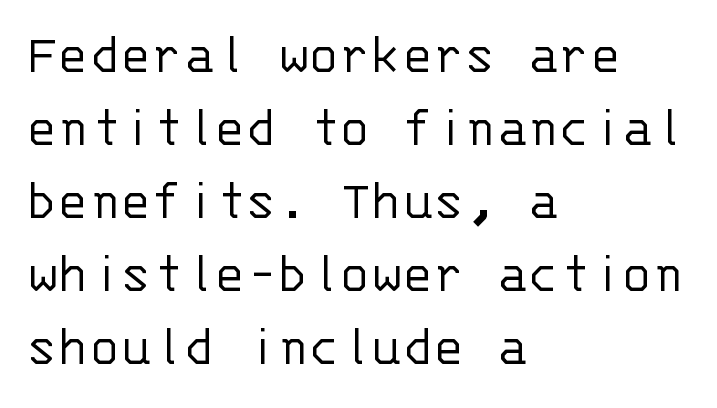
The image shows 58 px light sans-serif type, upright, monospaced; set left-aligned, normal line spacing (1.26x), normal letter spacing, not underlined; low stroke contrast and a large x-height.
